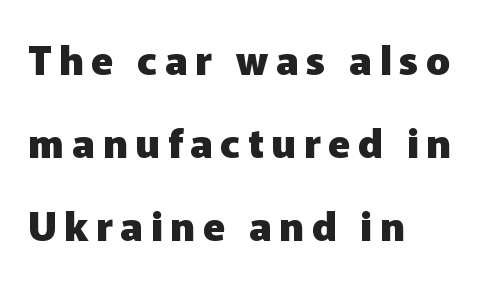
The image shows 40 px heavy sans-serif type, upright; set left-aligned, loose line spacing (2.07x), not underlined; low stroke contrast and a medium x-height.
